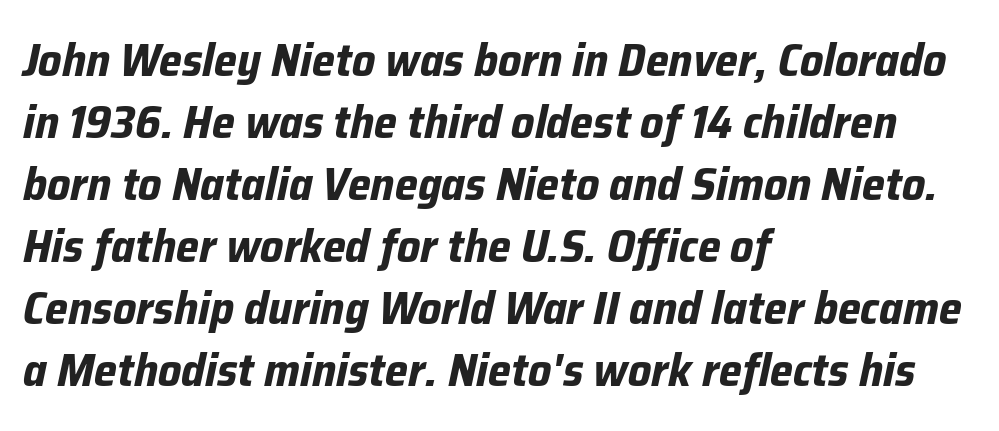
{"italic": "yes", "lean": "right", "slant_degrees": 12, "bold": "yes", "weight": "bold", "width": "normal", "stroke_contrast": "low", "x_height": "medium", "monospaced": "no", "underline": "no", "align": "left", "line_spacing": "normal", "line_spacing_ratio": 1.35, "letter_spacing": "normal", "letter_spacing_em": 0.0, "glyph_px": 46}
